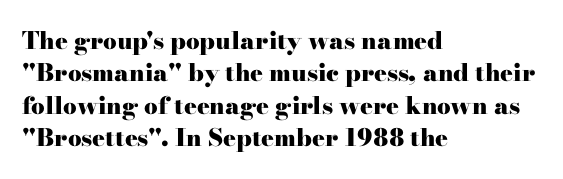
{"italic": "no", "bold": "yes", "underline": "no", "align": "left", "line_spacing": "normal", "line_spacing_ratio": 1.35, "letter_spacing": "normal", "letter_spacing_em": 0.0, "glyph_px": 24}
